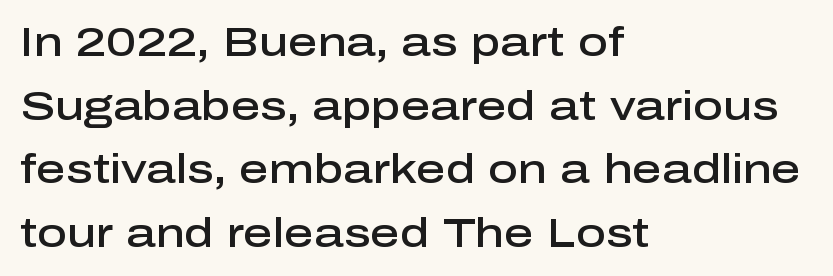
{"serif": "no", "italic": "no", "bold": "semi", "weight": "semibold", "width": "normal", "stroke_contrast": "low", "x_height": "medium", "monospaced": "no", "underline": "no", "align": "left", "line_spacing": "normal", "line_spacing_ratio": 1.55, "letter_spacing": "normal", "letter_spacing_em": 0.0, "glyph_px": 41}
